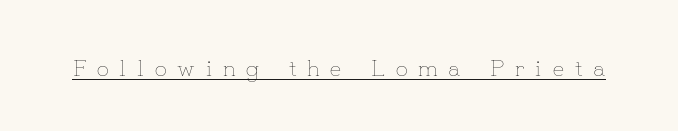
Q: Is the text bold? A: No.
Q: Is the text italic (slanted)? A: No, it is upright.
Q: Is the text underlined? A: Yes.
Q: Is the spacing between letters normal or unusually wide? A: Unusually wide.
